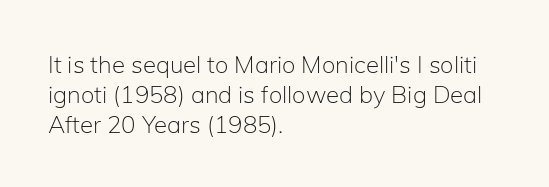
The image shows 24 px text type, upright; set left-aligned, normal line spacing (1.25x), normal letter spacing, not underlined.
